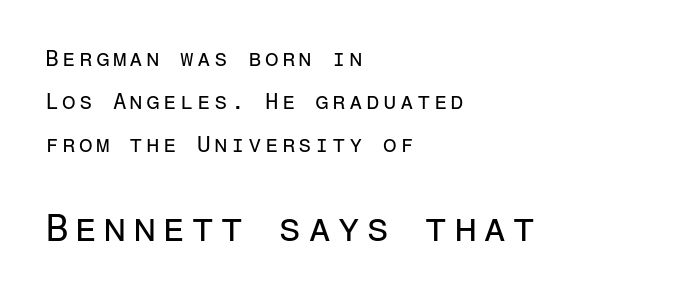
{"serif": "no", "italic": "no", "bold": "no", "weight": "regular", "width": "normal", "stroke_contrast": "low", "x_height": "medium", "monospaced": "yes", "underline": "no", "align": "left", "line_spacing": "loose", "line_spacing_ratio": 1.95, "larger_block": "second", "size_ratio": 1.73, "glyph_px": 38}
